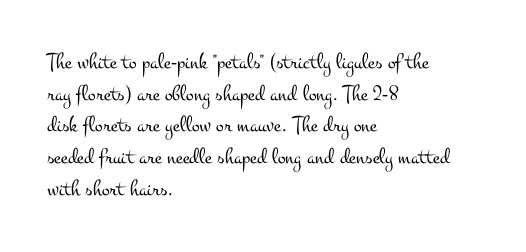
Line spacing here is normal. The text block is weighted toward the left margin, trailing off unevenly rightward. Lines of text with bare space underneath. Nothing unusual about the tracking: characters are spaced as the font intends. A quiet, ordinary-to-light weight characterises the typeface.
